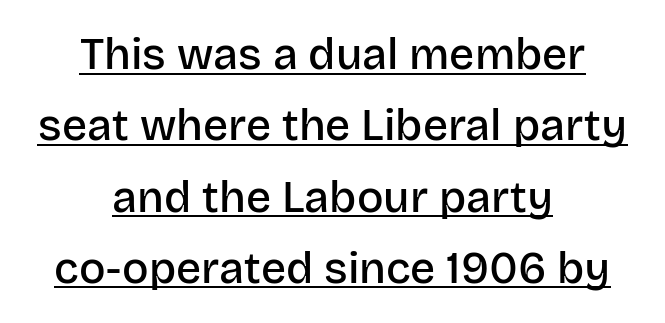
The image shows 44 px semibold sans-serif type, upright; set centered, normal line spacing (1.62x), normal letter spacing, underlined; low stroke contrast and a large x-height.
